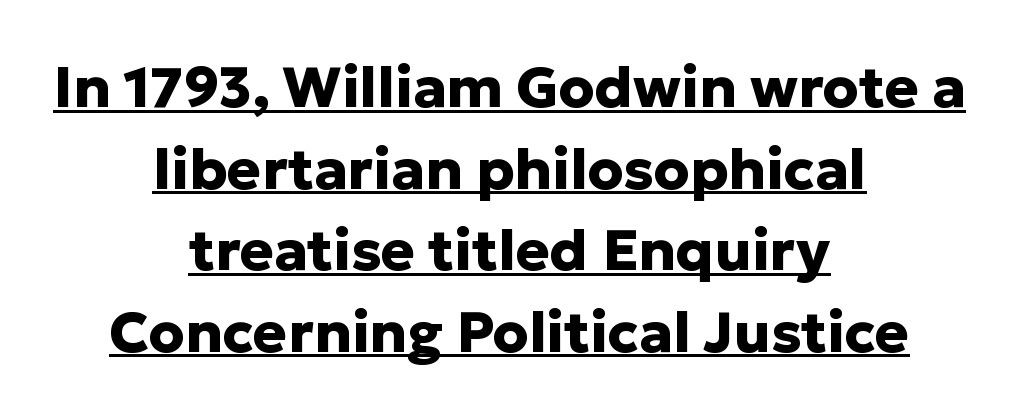
{"serif": "no", "italic": "no", "bold": "yes", "weight": "heavy", "width": "normal", "stroke_contrast": "low", "x_height": "medium", "monospaced": "no", "underline": "yes", "align": "center", "line_spacing": "normal", "line_spacing_ratio": 1.43, "letter_spacing": "normal", "letter_spacing_em": 0.0, "glyph_px": 57}
